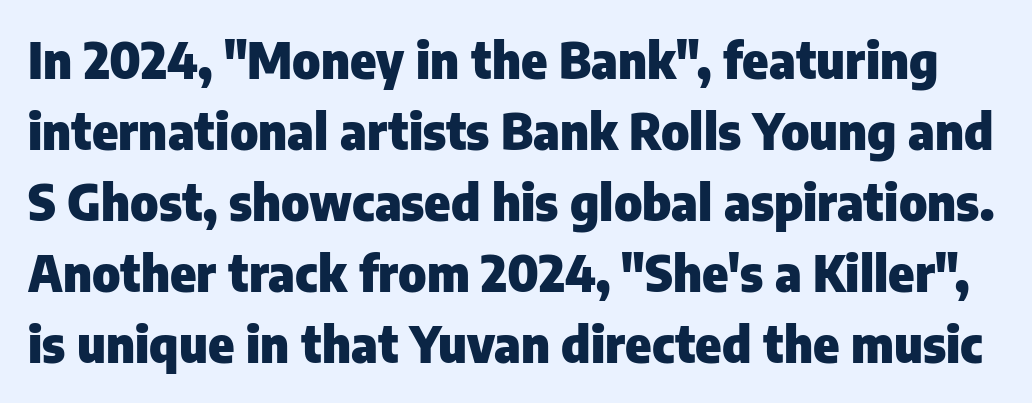
Q: Is the text bold? A: Yes.
Q: Is the text italic (slanted)? A: No, it is upright.
Q: Is the typeface a serif or a sans-serif typeface? A: Sans-serif.
Q: Is the text underlined? A: No.
Q: Is the spacing between letters normal or unusually wide? A: Normal.
Q: Is the spacing between lines tight, normal or loose? A: Normal.
Q: Width (condensed, normal, or wide)? A: Normal.
Q: Stroke contrast? A: Low.
Q: x-height? A: Medium.
Q: Monospaced? A: No.
